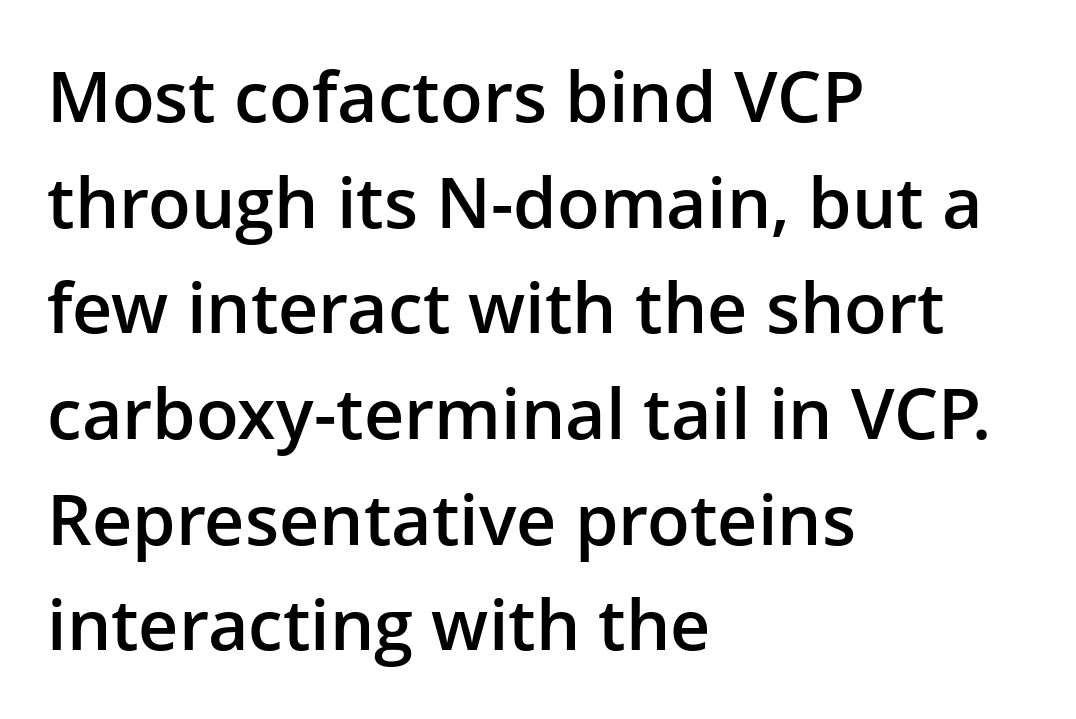
If you measured baseline to baseline, you'd find a middling distance. Do the characters align in a grid? No, the font is proportional. These words are printed semibold, heavier than regular yet not bold. Is the block centered? No — it sits flush against the left margin. Serifs: no, the terminals of the letterforms are clean.
